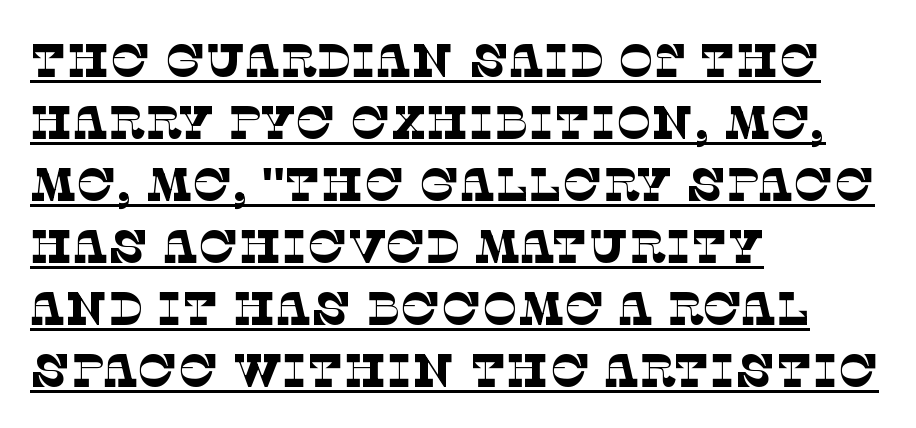
Q: Is the text bold? A: No.
Q: Is the typeface a serif or a sans-serif typeface? A: Serif.
Q: Is the text underlined? A: Yes.
Q: How is the paragraph aligned? A: Left-aligned.
Q: Is the spacing between letters normal or unusually wide? A: Normal.
Q: Is the spacing between lines tight, normal or loose? A: Normal.
Q: Width (condensed, normal, or wide)? A: Normal.
Q: Stroke contrast? A: Low.
Q: x-height? A: Large.
Q: Monospaced? A: No.
